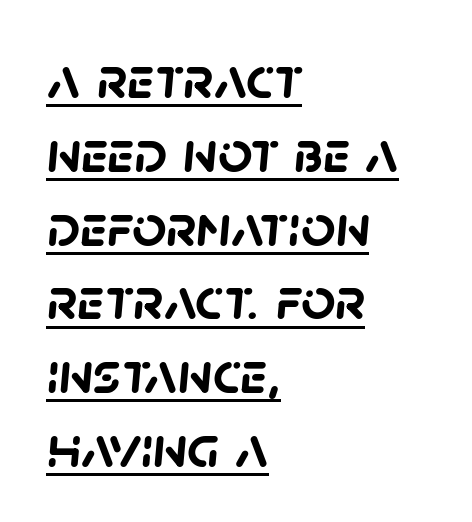
The setting favours the left margin, as ordinary paragraphs usually do. Spacing verdict: proportional, widths tailored to each character. Underlining? Definitely there. Default kerning and tracking; the words read as compact shapes. The letters carry no serifs — their stems end cleanly without finishing strokes. The characters look thick and weighty, a clear bold.
